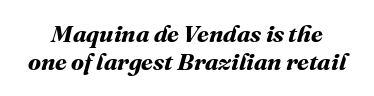
Q: Is the text bold? A: Yes.
Q: Is the text underlined? A: No.
Q: Is the spacing between letters normal or unusually wide? A: Normal.
